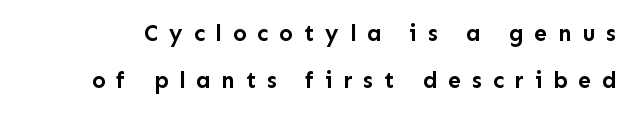
Thick stems and heavy bowls — unmistakably bold. Baseline-to-baseline distance is far greater than the letter height. Just letters on the line, the space beneath them empty. These lines have a slow, spaced-out rhythm from letter to letter. If you drew a line through each stem, it would be perfectly vertical.
